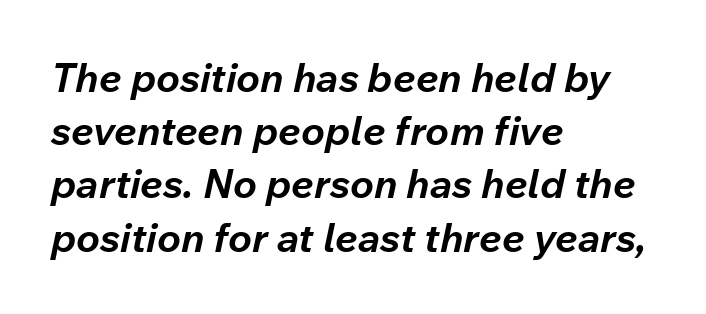
{"italic": "yes", "lean": "right", "slant_degrees": 12, "bold": "yes", "weight": "bold", "width": "normal", "stroke_contrast": "low", "x_height": "medium", "monospaced": "no", "underline": "no", "align": "left", "line_spacing": "normal", "line_spacing_ratio": 1.33, "letter_spacing": "normal", "letter_spacing_em": 0.0, "glyph_px": 40}
